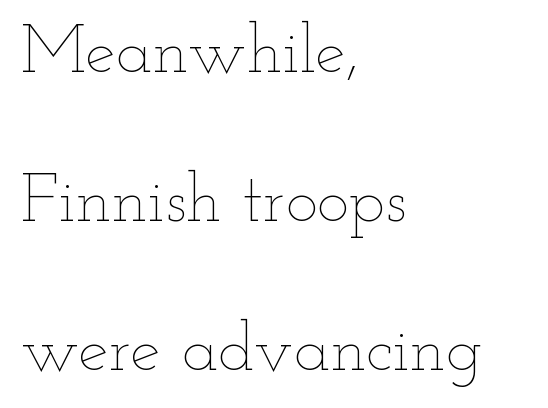
{"italic": "no", "bold": "no", "weight": "thin", "width": "wide", "stroke_contrast": "low", "x_height": "small", "monospaced": "no", "underline": "no", "align": "left", "line_spacing": "loose", "line_spacing_ratio": 2.19, "letter_spacing": "normal", "letter_spacing_em": 0.0, "glyph_px": 68}
